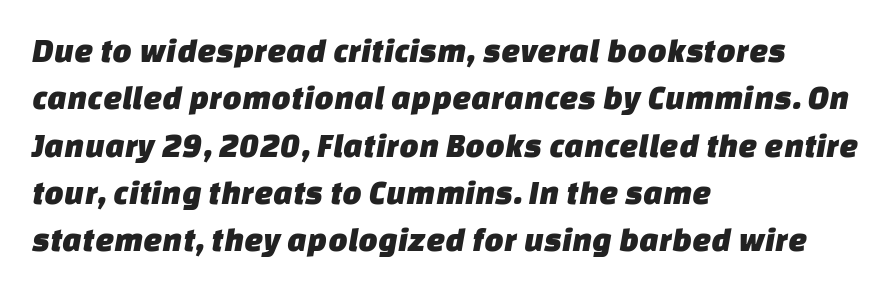
The image shows 34 px sans-serif type; set left-aligned, normal line spacing (1.39x), normal letter spacing, not underlined; low stroke contrast and a large x-height.
